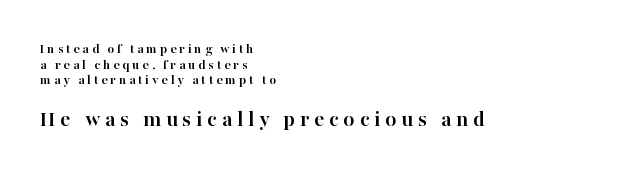
{"italic": "no", "bold": "yes", "underline": "no", "align": "left", "line_spacing": "tight", "line_spacing_ratio": 1.12, "letter_spacing": "wide", "letter_spacing_em": 0.2, "larger_block": "second", "size_ratio": 1.64, "glyph_px": 23}
